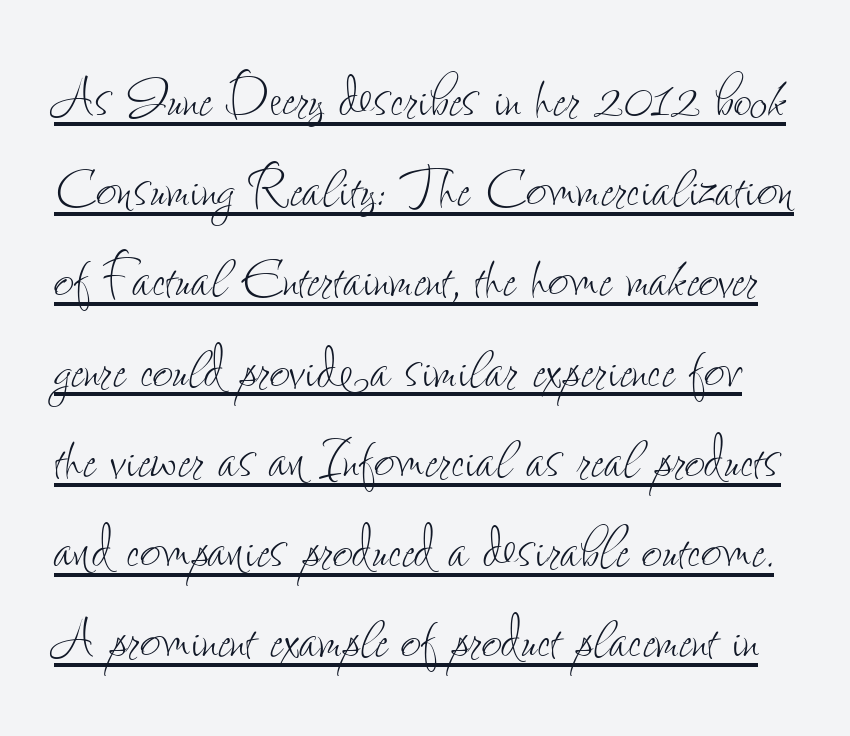
The image shows 71 px thin, condensed type; set normal line spacing (1.27x), normal letter spacing, underlined; low stroke contrast and a small x-height.
